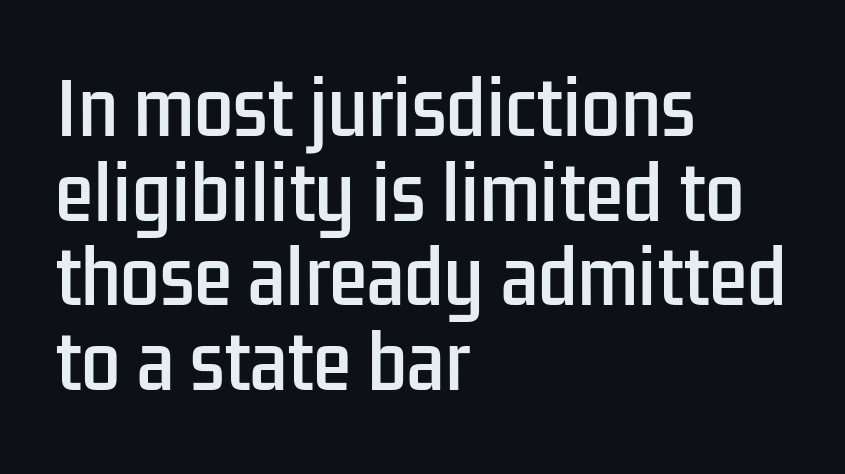
Q: Is the text italic (slanted)? A: No, it is upright.
Q: Is the typeface a serif or a sans-serif typeface? A: Sans-serif.
Q: Is the text underlined? A: No.
Q: How is the paragraph aligned? A: Left-aligned.
Q: Is the spacing between letters normal or unusually wide? A: Normal.
Q: Width (condensed, normal, or wide)? A: Condensed.
Q: Stroke contrast? A: Low.
Q: x-height? A: Medium.
Q: Monospaced? A: No.
